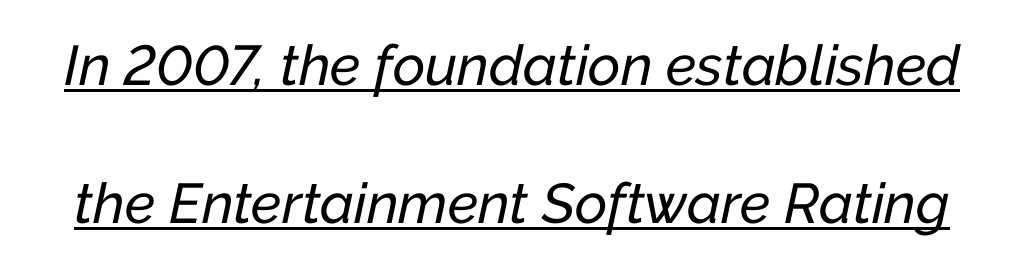
The string is rendered with underlining switched on. Widely set lines give the paragraph a tall, airy silhouette. There's an unmistakable incline to the writing here. Spacing between characters is what you'd get straight out of the box.
